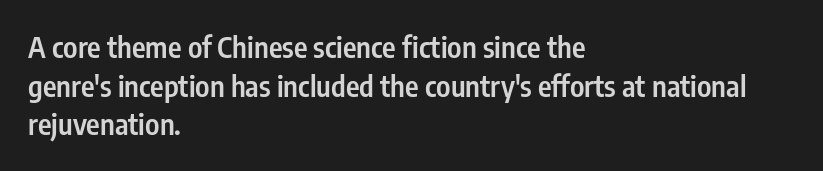
{"serif": "no", "italic": "no", "bold": "semi", "weight": "semibold", "width": "condensed", "stroke_contrast": "low", "x_height": "medium", "monospaced": "no", "underline": "no", "align": "left", "line_spacing": "normal", "line_spacing_ratio": 1.33, "letter_spacing": "normal", "letter_spacing_em": 0.0, "glyph_px": 29}
